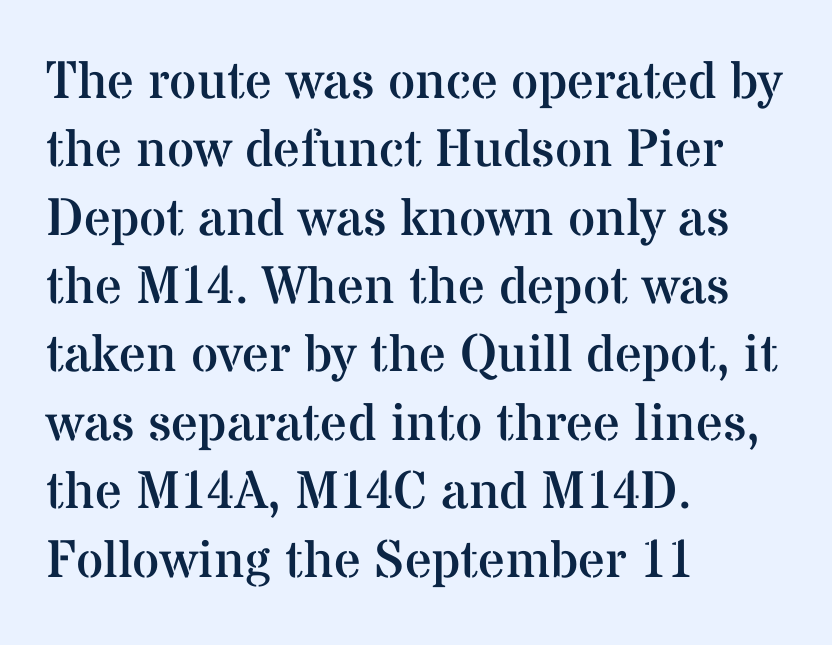
The image shows 53 px regular-weight serif type, upright; set left-aligned, normal line spacing (1.29x), normal letter spacing, not underlined; medium stroke contrast and a medium x-height.
